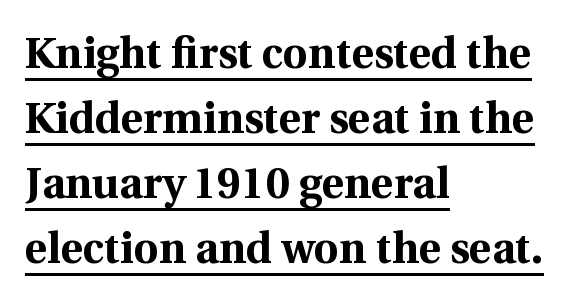
{"serif": "yes", "italic": "no", "bold": "yes", "weight": "bold", "width": "normal", "x_height": "medium", "monospaced": "no", "underline": "yes", "align": "left", "line_spacing": "normal", "line_spacing_ratio": 1.51, "letter_spacing": "normal", "letter_spacing_em": 0.0, "glyph_px": 43}
